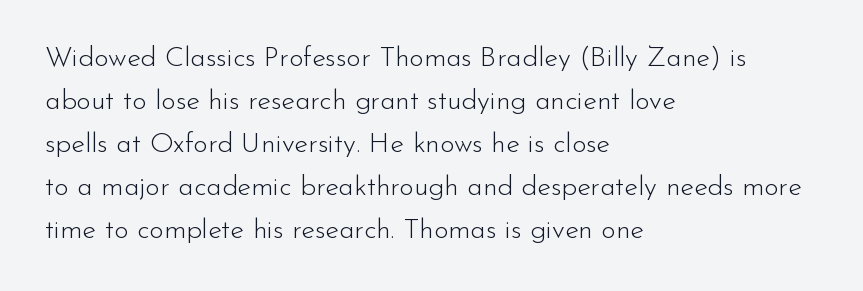
{"serif": "no", "italic": "no", "bold": "no", "weight": "light", "width": "normal", "stroke_contrast": "low", "x_height": "small", "monospaced": "no", "underline": "no", "align": "left", "line_spacing": "normal", "line_spacing_ratio": 1.54, "letter_spacing": "normal", "letter_spacing_em": 0.0, "glyph_px": 28}
